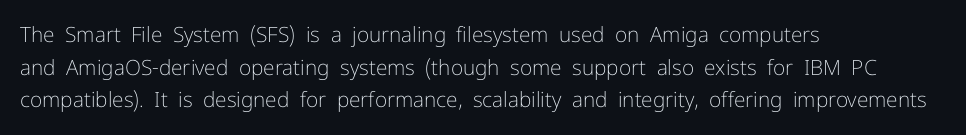
{"italic": "no", "bold": "no", "underline": "no", "align": "left", "line_spacing": "normal", "line_spacing_ratio": 1.55, "letter_spacing": "normal", "letter_spacing_em": 0.0, "glyph_px": 21}
